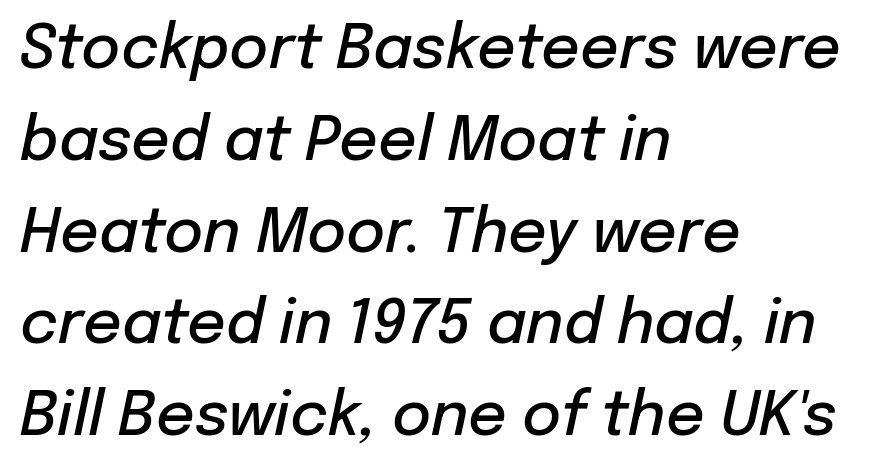
The passage shown leans; its letterforms are oblique. Words float on clear page, feet unadorned. Reading down the column, the eye jumps a familiar distance to each next line. A student would call this left alignment; a typographer would say flush left, rag right. These lines are rendered in a variable-pitch font.
